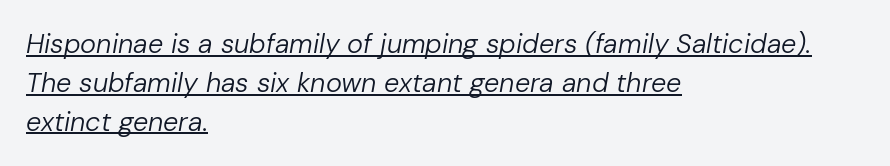
Regarding leading, the lines here are spaced in the standard way. Weight: not bold — regular or lighter. Caption: lettering with a line underneath. Slant detected: the letters are inclined. Line starts are locked; line ends wander. Spacing between characters is what you'd get straight out of the box.
